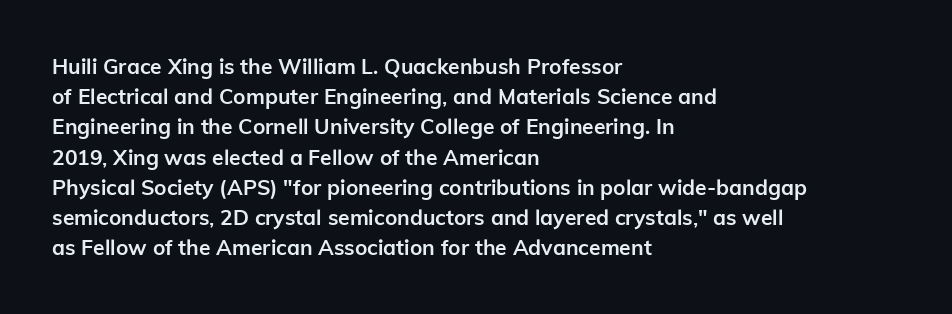
Q: Is the text bold? A: Yes.
Q: Is the text italic (slanted)? A: No, it is upright.
Q: Is the text underlined? A: No.
Q: How is the paragraph aligned? A: Left-aligned.
Q: Is the spacing between letters normal or unusually wide? A: Normal.
Q: Is the spacing between lines tight, normal or loose? A: Normal.
